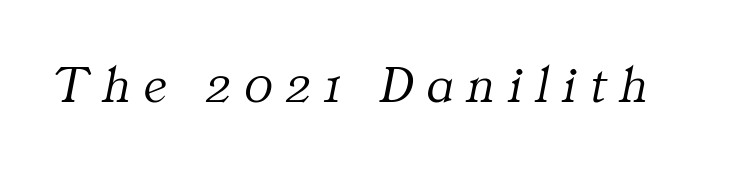
{"serif": "yes", "italic": "yes", "lean": "right", "slant_degrees": 11, "bold": "no", "weight": "light", "width": "normal", "stroke_contrast": "medium", "x_height": "medium", "monospaced": "no", "underline": "no", "letter_spacing": "wide", "letter_spacing_em": 0.26, "glyph_px": 53}
